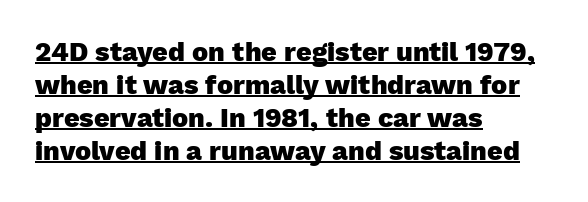
The image shows 27 px bold type, upright; set left-aligned, line spacing 1.22x, normal letter spacing, underlined.
